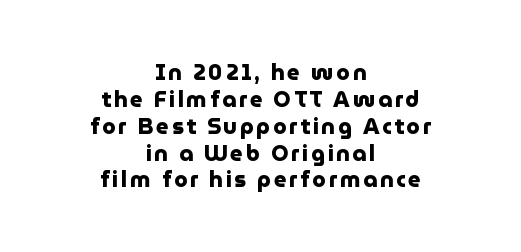
The image shows 22 px bold type, upright; set centered, line spacing 1.22x, not underlined.
